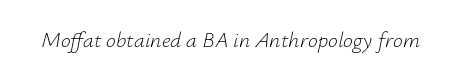
Q: Is the text bold? A: No.
Q: Is the text italic (slanted)? A: Yes, it leans right by about 12 degrees.
Q: Is the text underlined? A: No.
Q: Is the spacing between letters normal or unusually wide? A: Normal.
